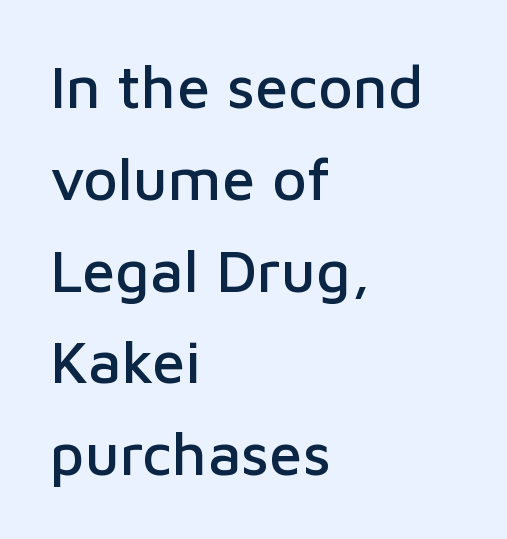
Q: Is the text italic (slanted)? A: No, it is upright.
Q: Is the typeface a serif or a sans-serif typeface? A: Sans-serif.
Q: Is the text underlined? A: No.
Q: How is the paragraph aligned? A: Left-aligned.
Q: Is the spacing between letters normal or unusually wide? A: Normal.
Q: Is the spacing between lines tight, normal or loose? A: Normal.
Q: Width (condensed, normal, or wide)? A: Normal.
Q: Stroke contrast? A: Low.
Q: x-height? A: Medium.
Q: Monospaced? A: No.
